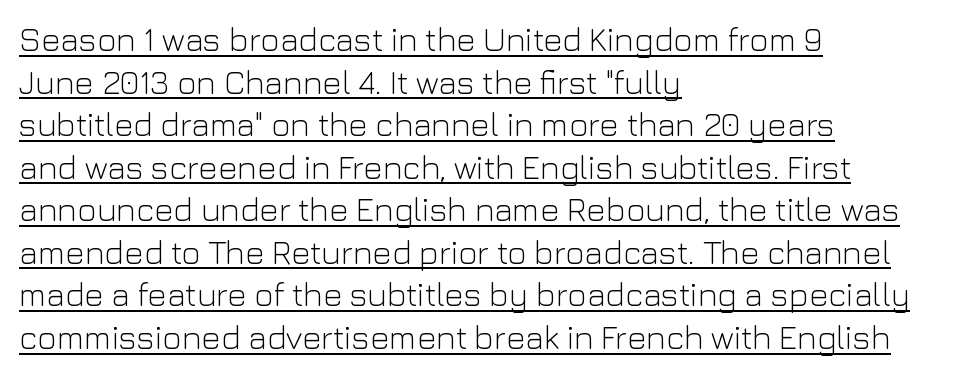
{"serif": "no", "italic": "no", "bold": "no", "weight": "light", "width": "normal", "stroke_contrast": "low", "x_height": "medium", "monospaced": "no", "underline": "yes", "align": "left", "line_spacing": "normal", "line_spacing_ratio": 1.29, "letter_spacing": "normal", "letter_spacing_em": 0.0, "glyph_px": 33}
